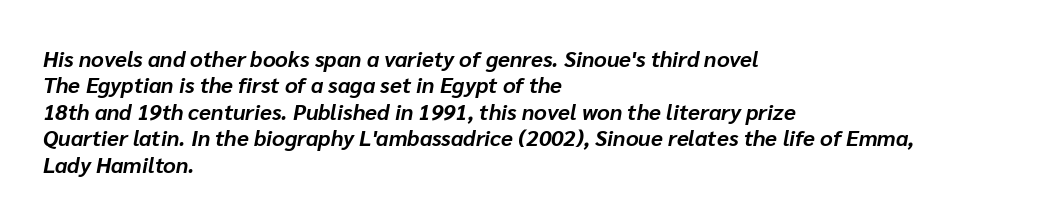
Look at the tracking — it's just the regular setting, nothing added. The setting favours the left margin, as ordinary paragraphs usually do. Slant detected: the letters are inclined. Thick stems and heavy bowls — unmistakably bold.
